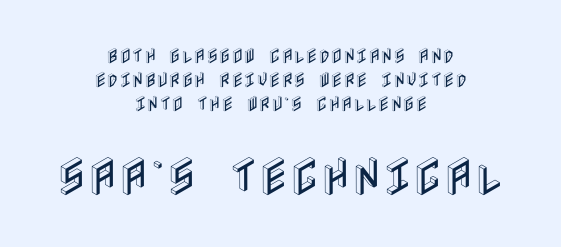
{"italic": "no", "width": "condensed", "x_height": "large", "underline": "no", "align": "center", "line_spacing": "normal", "line_spacing_ratio": 1.41, "letter_spacing": "normal", "letter_spacing_em": 0.0, "larger_block": "second", "size_ratio": 2.47, "glyph_px": 42}
